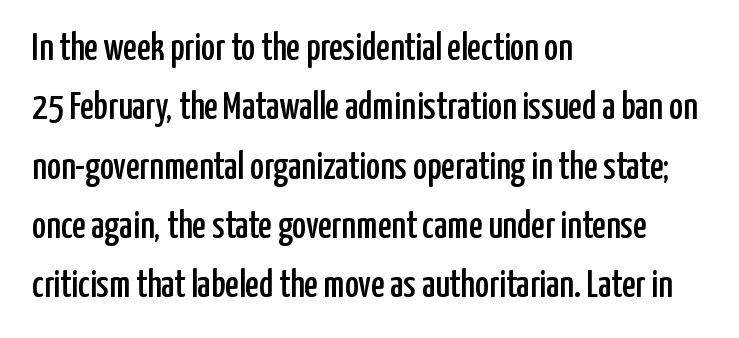
Q: Is the text italic (slanted)? A: No, it is upright.
Q: Is the typeface a serif or a sans-serif typeface? A: Sans-serif.
Q: Is the text underlined? A: No.
Q: How is the paragraph aligned? A: Left-aligned.
Q: Is the spacing between letters normal or unusually wide? A: Normal.
Q: Is the spacing between lines tight, normal or loose? A: Normal.
Q: Width (condensed, normal, or wide)? A: Condensed.
Q: Stroke contrast? A: Low.
Q: x-height? A: Medium.
Q: Monospaced? A: No.
